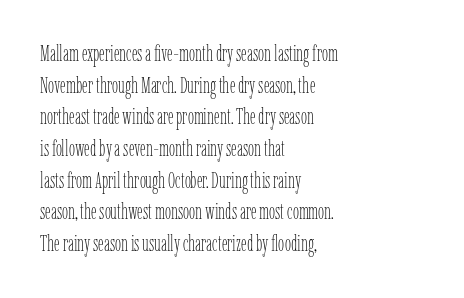
The image shows 22 px text type, upright; set left-aligned, normal line spacing (1.44x), normal letter spacing, not underlined.
